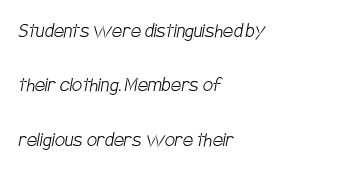
Compared with typical paragraphs, the rows here are farther apart. Line beginnings align vertically; line endings do not. Clear beneath every line of the passage. Compared with a typical body face, this is equally light or lighter still. You could call the tracking neutral — neither tight nor loose.
